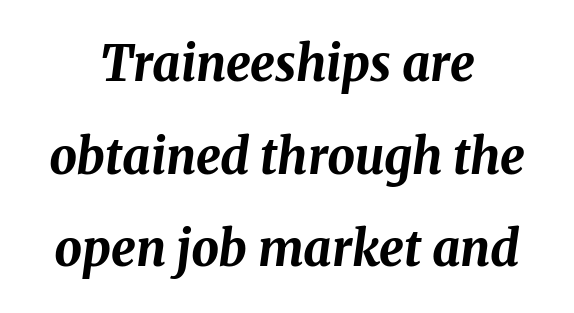
{"italic": "yes", "lean": "right", "slant_degrees": 8, "bold": "yes", "weight": "bold", "width": "normal", "stroke_contrast": "medium", "x_height": "medium", "monospaced": "no", "underline": "no", "align": "center", "line_spacing_ratio": 1.89, "letter_spacing": "normal", "letter_spacing_em": 0.0, "glyph_px": 49}
